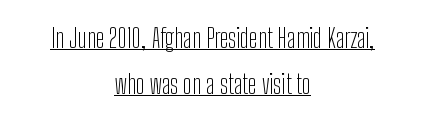
The image shows 26 px text type, upright; set centered, line spacing 1.76x, normal letter spacing, underlined.
